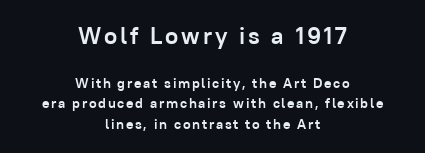
The image shows 24 px bold type, upright; set centered, normal line spacing (1.45x), not underlined; the first (top) block is 1.71x larger.
